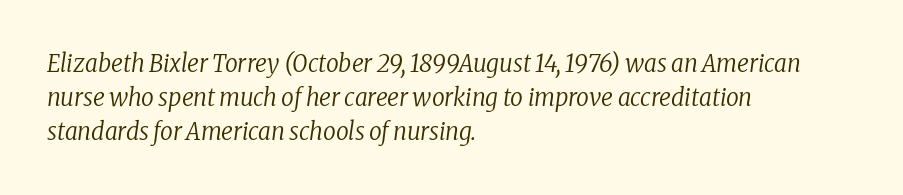
The image shows 25 px text type, italic (leaning right); set left-aligned, normal line spacing (1.37x), normal letter spacing, not underlined.
